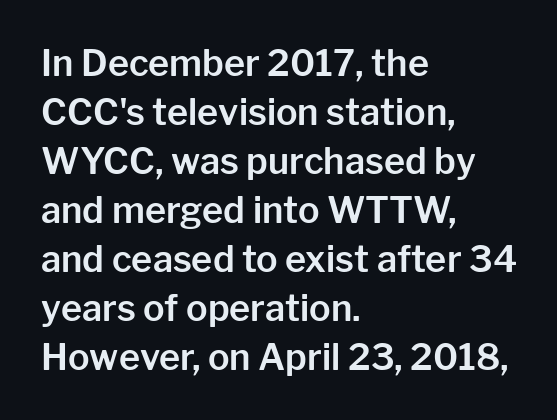
{"serif": "no", "italic": "no", "width": "normal", "stroke_contrast": "low", "x_height": "medium", "monospaced": "no", "underline": "no", "align": "left", "line_spacing": "normal", "line_spacing_ratio": 1.36, "letter_spacing": "normal", "letter_spacing_em": 0.0, "glyph_px": 36}
